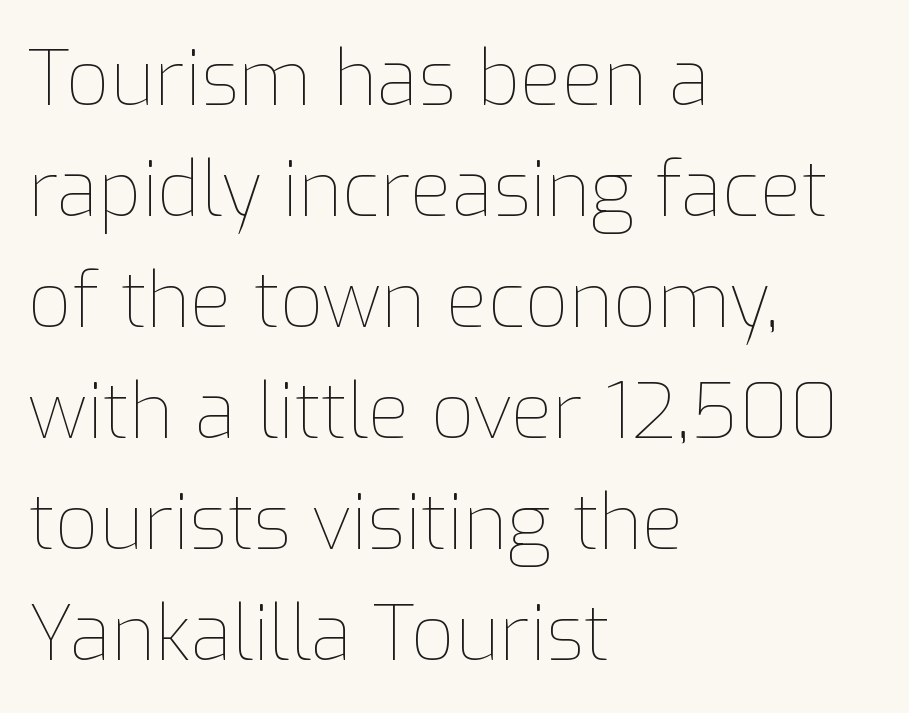
Q: Is the text bold? A: No.
Q: Is the text italic (slanted)? A: No, it is upright.
Q: Is the text underlined? A: No.
Q: How is the paragraph aligned? A: Left-aligned.
Q: Is the spacing between letters normal or unusually wide? A: Normal.
Q: Is the spacing between lines tight, normal or loose? A: Normal.
Q: Width (condensed, normal, or wide)? A: Normal.
Q: Stroke contrast? A: Low.
Q: x-height? A: Medium.
Q: Monospaced? A: No.
